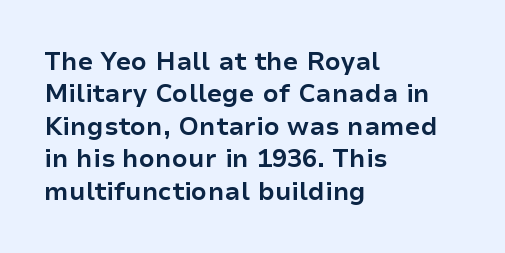
{"italic": "no", "bold": "yes", "underline": "no", "align": "left", "line_spacing": "normal", "line_spacing_ratio": 1.3, "letter_spacing": "normal", "letter_spacing_em": 0.0, "glyph_px": 25}
